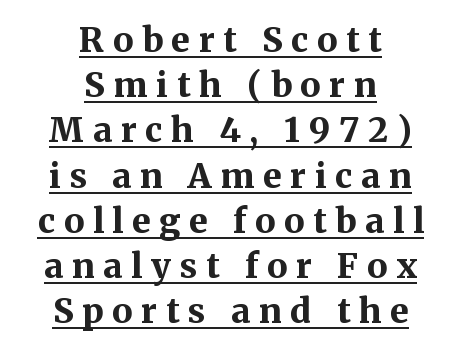
The lettering is marked with a stroke running underneath it. The rendering uses natural spacing where letterforms have individual widths. This block has exactly the height ordinary leading produces. The face used here is rendered with a markedly widened letterfit. Leftover space on each line is divided equally before and after the words.
